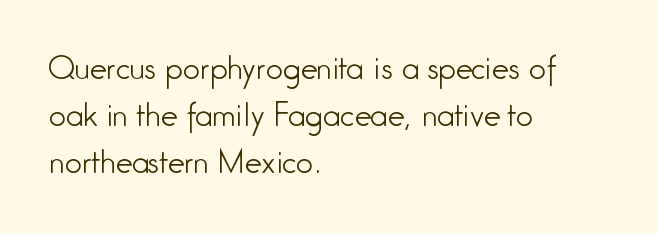
{"serif": "no", "italic": "no", "bold": "no", "weight": "light", "width": "condensed", "stroke_contrast": "low", "x_height": "medium", "monospaced": "no", "underline": "no", "align": "left", "line_spacing": "normal", "line_spacing_ratio": 1.57, "letter_spacing": "normal", "letter_spacing_em": 0.0, "glyph_px": 30}
